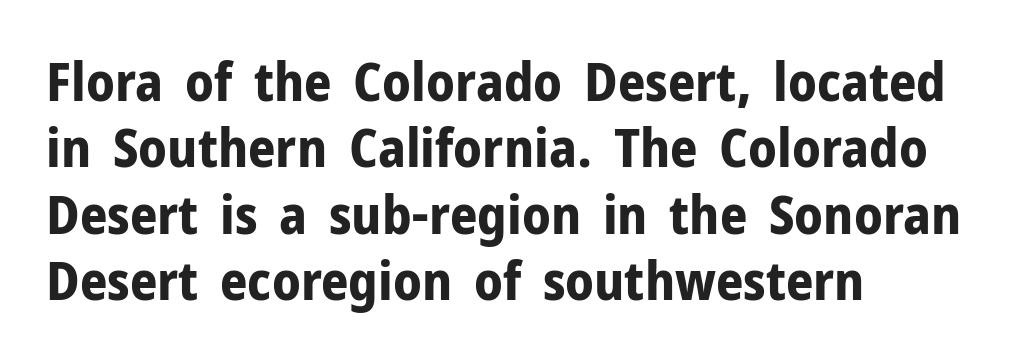
{"serif": "no", "italic": "no", "bold": "yes", "weight": "bold", "width": "normal", "stroke_contrast": "low", "x_height": "medium", "monospaced": "no", "underline": "no", "align": "left", "line_spacing_ratio": 1.23, "letter_spacing": "normal", "letter_spacing_em": 0.0, "glyph_px": 54}
